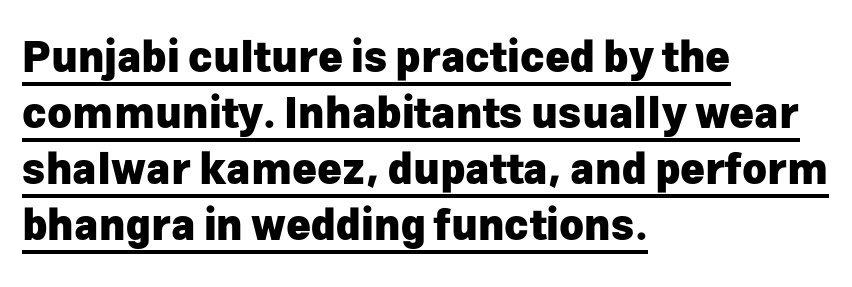
Posture: vertical. In designer terms, the underline attribute is active on this setting. Observe the ordinary spacing: letters are neighbours, not strangers. Do the characters align in a grid? No, the font is proportional.
